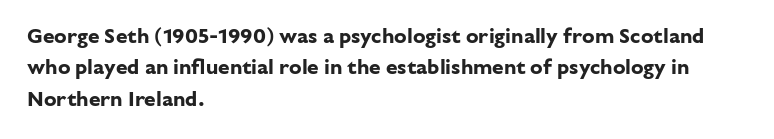
Q: Is the text bold? A: Yes.
Q: Is the text italic (slanted)? A: No, it is upright.
Q: Is the text underlined? A: No.
Q: How is the paragraph aligned? A: Left-aligned.
Q: Is the spacing between letters normal or unusually wide? A: Normal.
Q: Is the spacing between lines tight, normal or loose? A: Normal.
